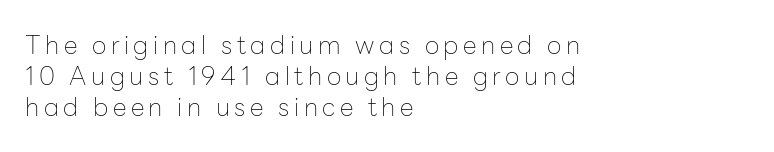
The image shows 25 px text type, upright; set left-aligned, line spacing 1.24x, not underlined.
